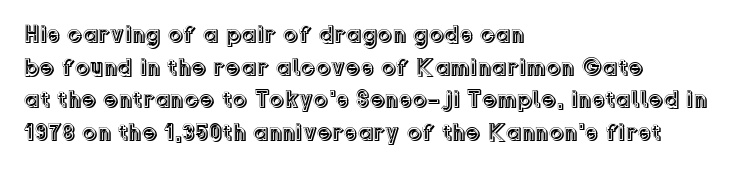
The vertical gap from one line to the next is medium. The rendering keeps characters at their native spacing. The axis of the letterforms is exactly vertical. Bare-footed words on every line. In CSS terms this would be text-align: left.
